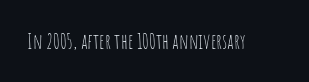
The image shows 21 px text type, upright; set normal letter spacing, not underlined.
